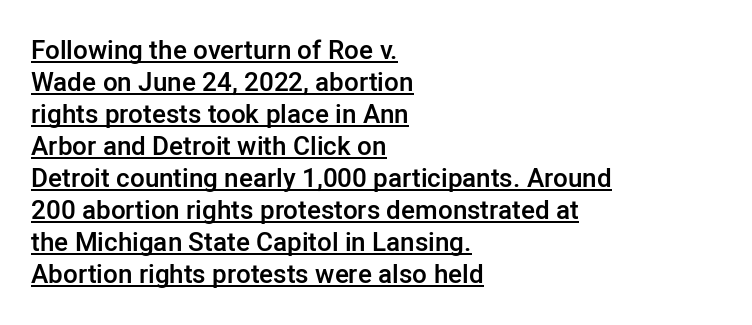
The image shows 26 px text type, upright; set left-aligned, line spacing 1.23x, normal letter spacing, underlined.
